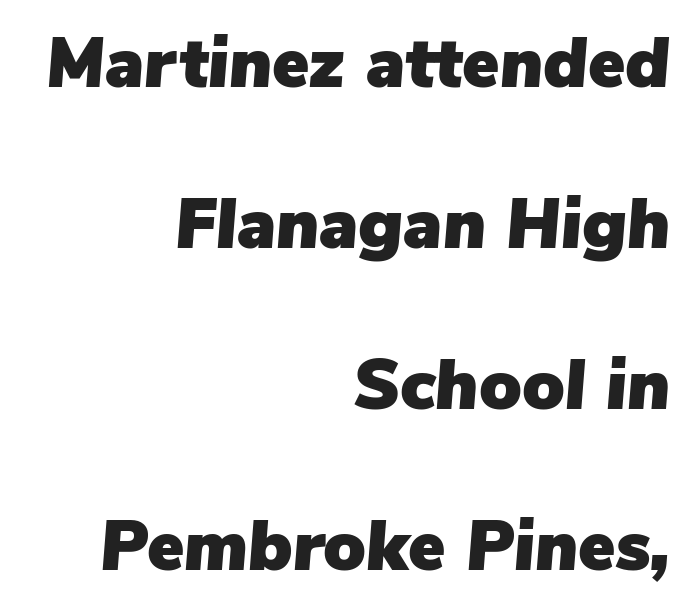
Q: Is the text italic (slanted)? A: Yes, it leans right by about 5 degrees.
Q: Is the text underlined? A: No.
Q: How is the paragraph aligned? A: Right-aligned.
Q: Is the spacing between letters normal or unusually wide? A: Normal.
Q: Is the spacing between lines tight, normal or loose? A: Loose.
Q: Width (condensed, normal, or wide)? A: Normal.
Q: Stroke contrast? A: Low.
Q: x-height? A: Medium.
Q: Monospaced? A: No.
